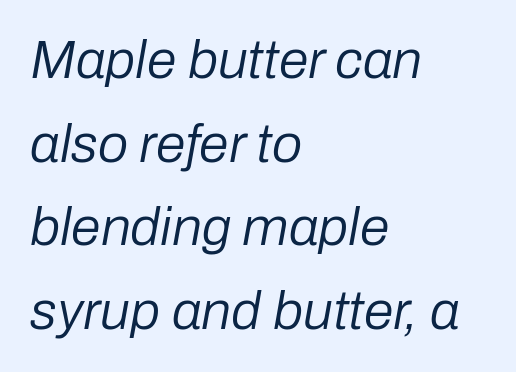
{"italic": "yes", "lean": "right", "slant_degrees": 10, "bold": "no", "weight": "regular", "width": "normal", "stroke_contrast": "low", "x_height": "medium", "monospaced": "no", "underline": "no", "align": "left", "line_spacing": "normal", "line_spacing_ratio": 1.55, "letter_spacing": "normal", "letter_spacing_em": 0.0, "glyph_px": 54}
